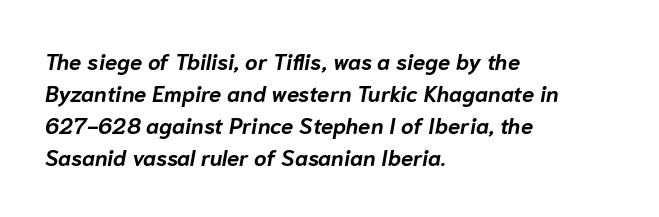
The image shows 22 px bold type, italic (leaning right); set left-aligned, normal line spacing (1.46x), normal letter spacing, not underlined.
